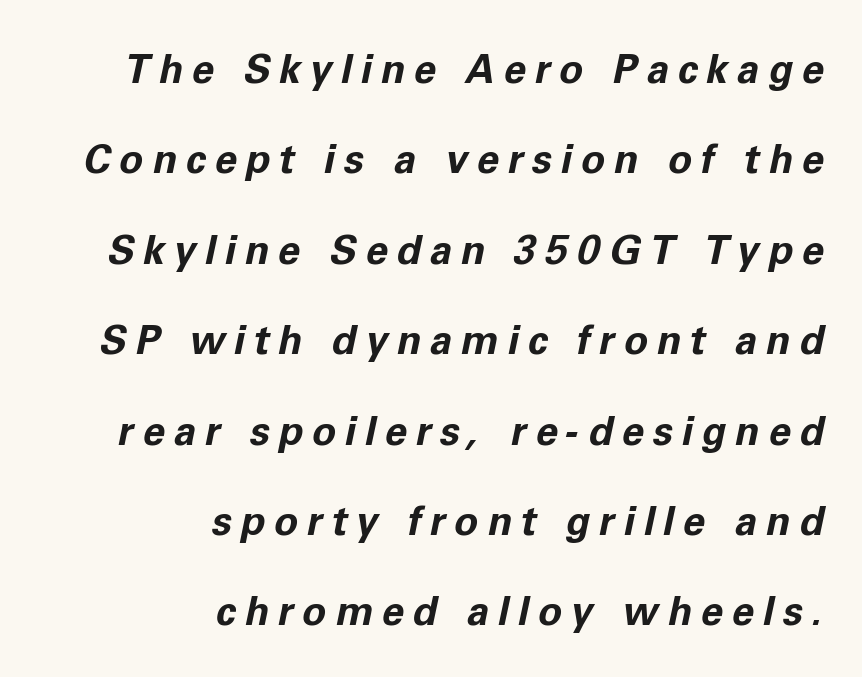
Q: Is the text bold? A: Yes.
Q: Is the text italic (slanted)? A: Yes, it leans right by about 11 degrees.
Q: Is the text underlined? A: No.
Q: How is the paragraph aligned? A: Right-aligned.
Q: Is the spacing between letters normal or unusually wide? A: Unusually wide.
Q: Is the spacing between lines tight, normal or loose? A: Loose.
Q: Width (condensed, normal, or wide)? A: Normal.
Q: Stroke contrast? A: Low.
Q: x-height? A: Medium.
Q: Monospaced? A: No.
